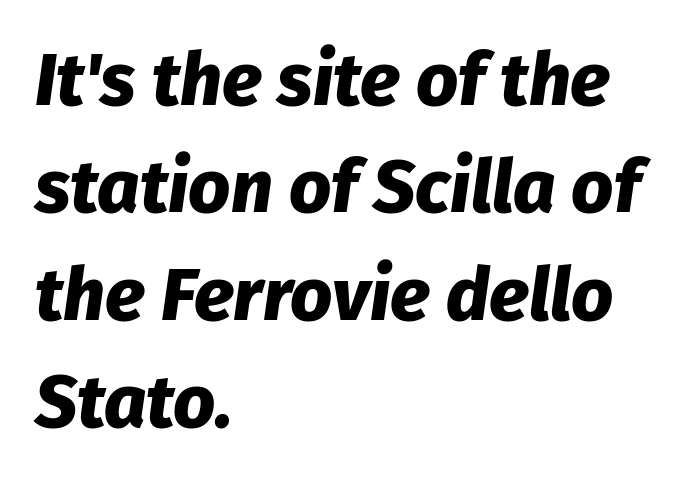
Chunky letters — that's bold for sure. A student would call this left alignment; a typographer would say flush left, rag right. A typesetter would call this zero additional tracking. Looks like regular typesetting: each glyph gets only the width it needs. The area under the type is left untouched.
